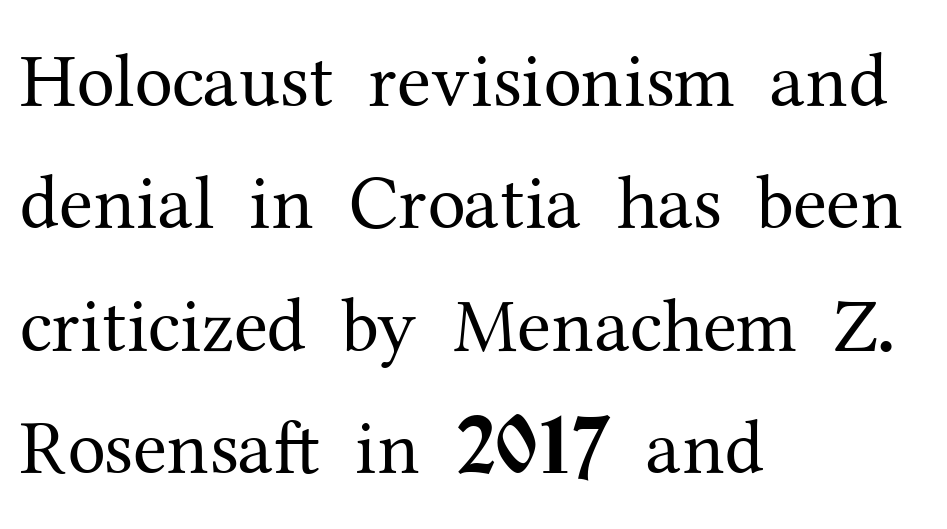
Small tapered or slab feet sit at the stroke ends, so this counts as serif. Whoever set this chose a conventional vertical rhythm. Words appear dense and cohesive because spacing is normal. A roman cut, with each character standing at attention. Casual observation: everything's shoved over to the left. Rule under the text: the space is simply empty.
